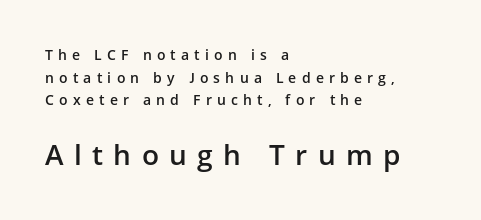
Each line starts at the same left margin while the right side varies. Varying glyph widths throughout — classic text-font behaviour. Descender tails drop into unmarked territory. The type is letterspaced generously, with wide tracking. The lower block of text is set noticeably larger than the block above it. The typesetting leans somewhat heavy: a semibold.
